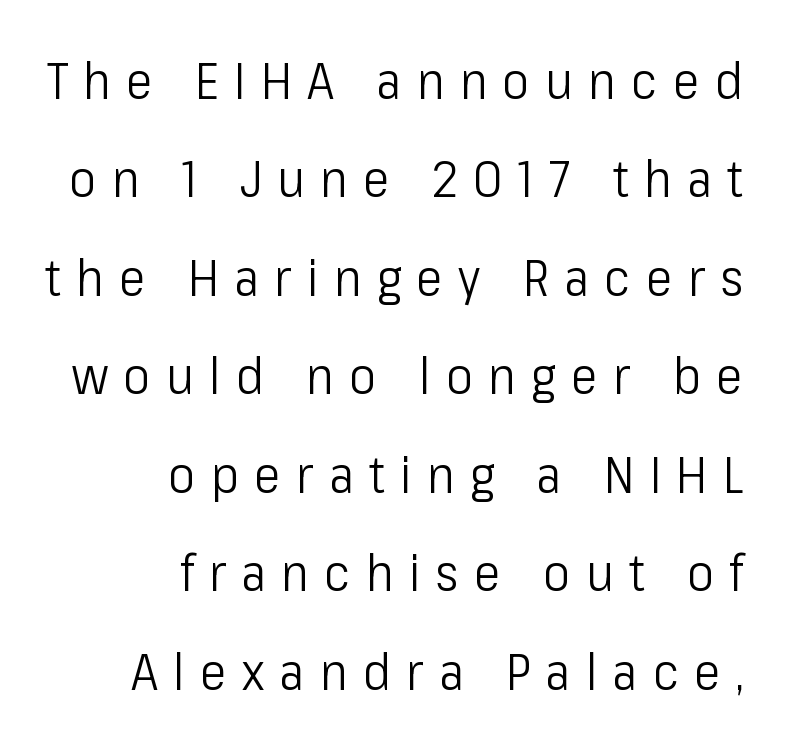
The image shows 51 px light, condensed sans-serif type, upright; set right-aligned, loose line spacing (1.93x), unusually wide letter spacing (+0.3 em), not underlined; low stroke contrast and a medium x-height.
